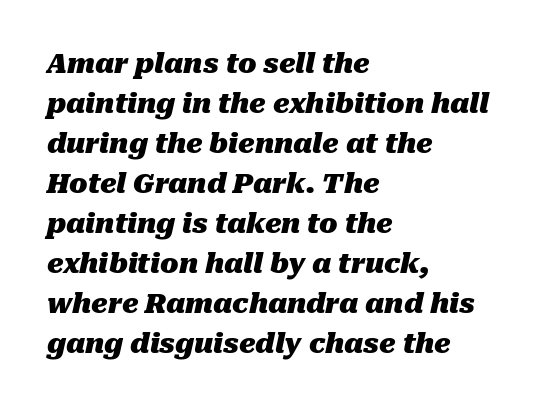
{"italic": "yes", "lean": "right", "slant_degrees": 10, "bold": "yes", "underline": "no", "align": "left", "line_spacing": "normal", "line_spacing_ratio": 1.48, "letter_spacing": "normal", "letter_spacing_em": 0.0, "glyph_px": 27}
